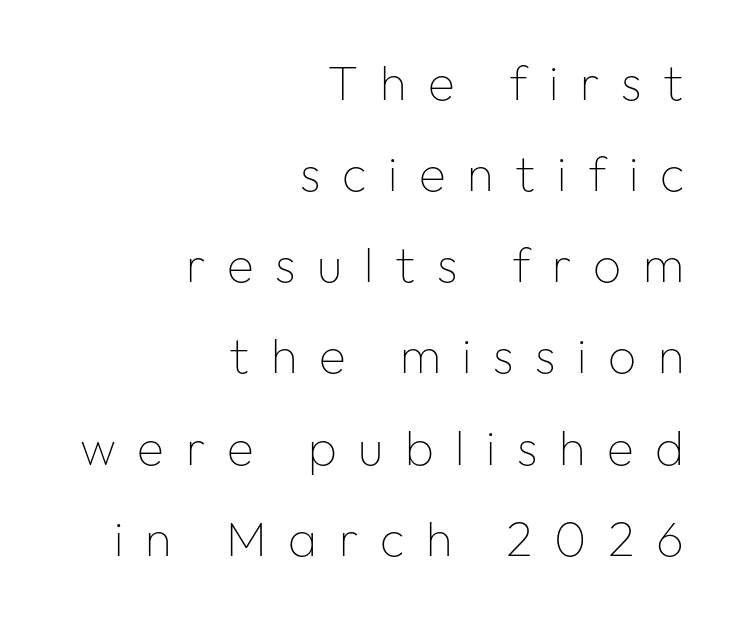
{"serif": "no", "italic": "no", "bold": "no", "weight": "thin", "width": "normal", "stroke_contrast": "low", "x_height": "medium", "monospaced": "no", "underline": "no", "align": "right", "line_spacing_ratio": 1.86, "letter_spacing": "wide", "letter_spacing_em": 0.44, "glyph_px": 49}
